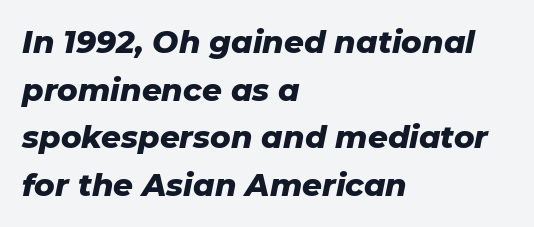
The image shows 31 px heavy type, italic (leaning right); set left-aligned, normal line spacing (1.54x), normal letter spacing, not underlined; low stroke contrast and a medium x-height.
